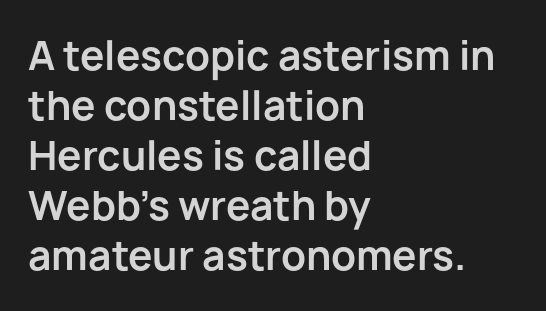
The image shows 39 px bold sans-serif type, upright; set left-aligned, normal line spacing (1.28x), normal letter spacing, not underlined; low stroke contrast and a medium x-height.
